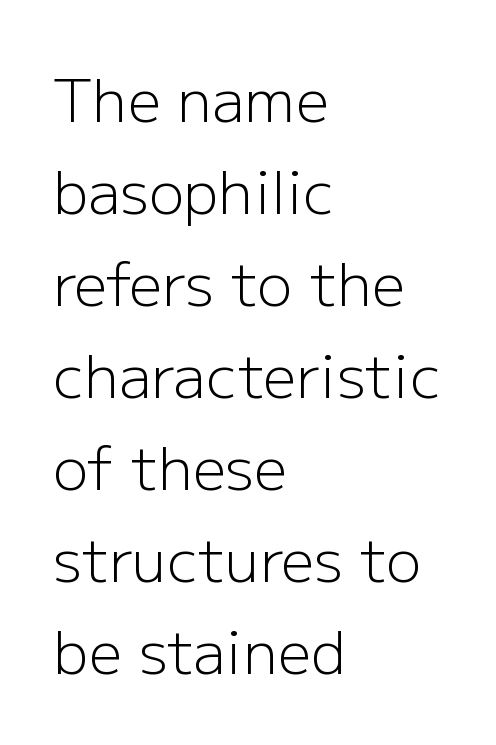
Q: Is the text bold? A: No.
Q: Is the text italic (slanted)? A: No, it is upright.
Q: Is the typeface a serif or a sans-serif typeface? A: Sans-serif.
Q: Is the text underlined? A: No.
Q: How is the paragraph aligned? A: Left-aligned.
Q: Is the spacing between letters normal or unusually wide? A: Normal.
Q: Is the spacing between lines tight, normal or loose? A: Normal.
Q: Width (condensed, normal, or wide)? A: Normal.
Q: Stroke contrast? A: Low.
Q: x-height? A: Medium.
Q: Monospaced? A: No.
